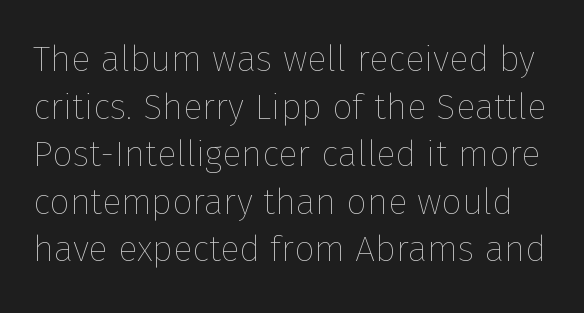
Q: Is the text bold? A: No.
Q: Is the text italic (slanted)? A: No, it is upright.
Q: Is the text underlined? A: No.
Q: Is the spacing between letters normal or unusually wide? A: Normal.
Q: Is the spacing between lines tight, normal or loose? A: Normal.
Q: Width (condensed, normal, or wide)? A: Normal.
Q: Stroke contrast? A: Low.
Q: x-height? A: Medium.
Q: Monospaced? A: No.
